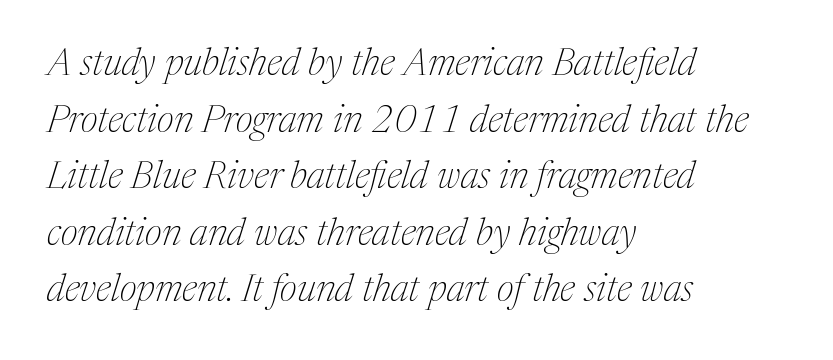
{"serif": "yes", "italic": "yes", "lean": "right", "slant_degrees": 17, "bold": "no", "weight": "thin", "width": "normal", "stroke_contrast": "medium", "x_height": "medium", "monospaced": "no", "underline": "no", "align": "left", "line_spacing": "normal", "line_spacing_ratio": 1.49, "letter_spacing": "normal", "letter_spacing_em": 0.0, "glyph_px": 38}
